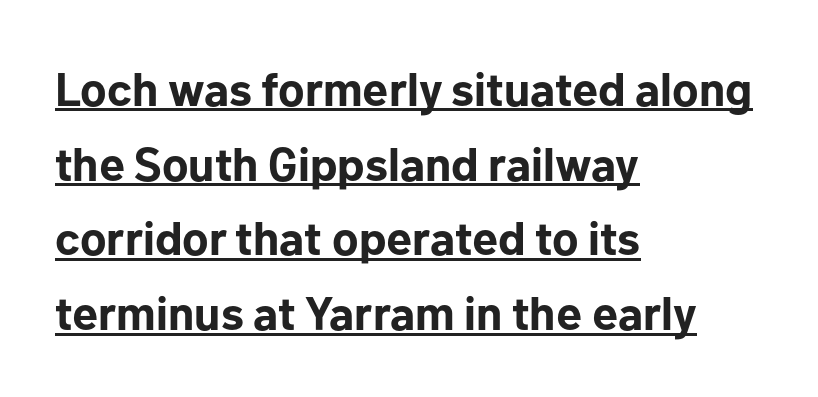
Q: Is the text bold? A: Yes.
Q: Is the text italic (slanted)? A: No, it is upright.
Q: Is the typeface a serif or a sans-serif typeface? A: Sans-serif.
Q: Is the text underlined? A: Yes.
Q: How is the paragraph aligned? A: Left-aligned.
Q: Is the spacing between letters normal or unusually wide? A: Normal.
Q: Is the spacing between lines tight, normal or loose? A: Normal.
Q: Width (condensed, normal, or wide)? A: Normal.
Q: Stroke contrast? A: Low.
Q: x-height? A: Medium.
Q: Monospaced? A: No.
